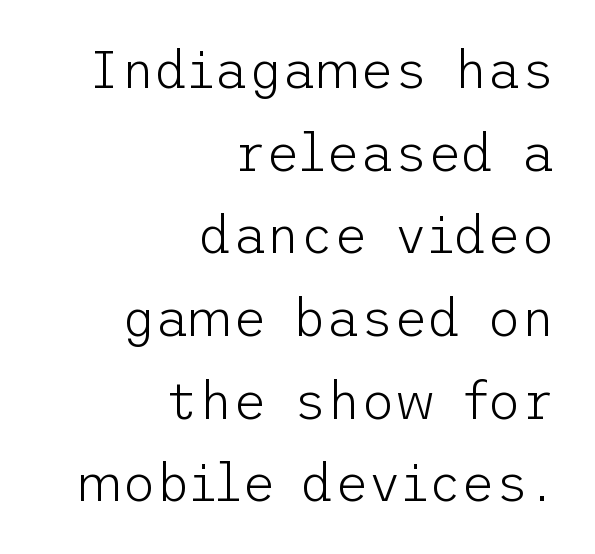
The image shows 52 px light sans-serif type, upright; set right-aligned, normal line spacing (1.59x), normal letter spacing, not underlined; low stroke contrast and a medium x-height.
